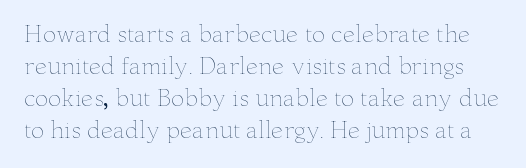
{"italic": "no", "bold": "no", "underline": "no", "line_spacing": "normal", "line_spacing_ratio": 1.46, "letter_spacing": "normal", "letter_spacing_em": 0.0, "glyph_px": 22}
